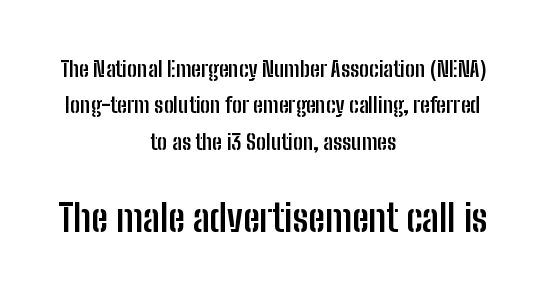
Q: Is the text bold? A: Yes.
Q: Is the text italic (slanted)? A: No, it is upright.
Q: Is the typeface a serif or a sans-serif typeface? A: Sans-serif.
Q: Is the text underlined? A: No.
Q: How is the paragraph aligned? A: Centered.
Q: Is the spacing between letters normal or unusually wide? A: Normal.
Q: Is the spacing between lines tight, normal or loose? A: Normal.
Q: Which block of text is set in a larger size, the first (top) or the second (bottom)? A: The second (bottom) one.
Q: Width (condensed, normal, or wide)? A: Condensed.
Q: Stroke contrast? A: Low.
Q: x-height? A: Medium.
Q: Monospaced? A: No.
